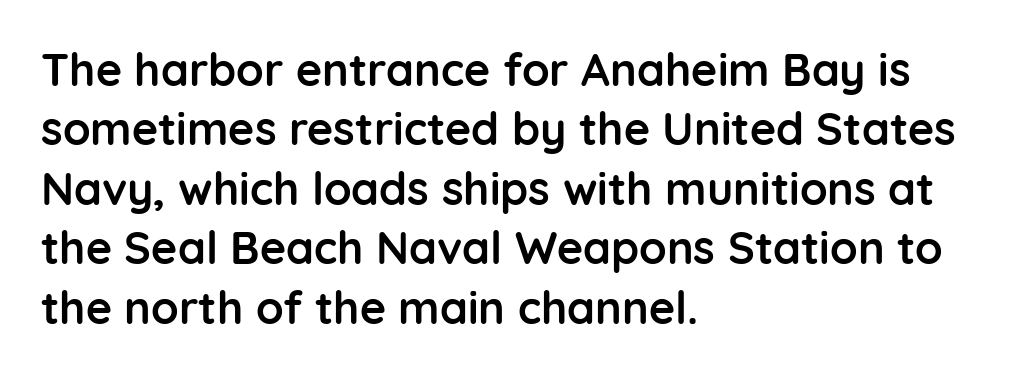
The image shows 45 px semibold sans-serif type, upright; set left-aligned, normal line spacing (1.32x), normal letter spacing, not underlined; low stroke contrast and a medium x-height.
